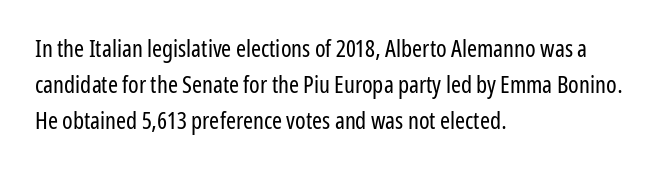
{"italic": "no", "bold": "no", "underline": "no", "align": "left", "line_spacing": "normal", "line_spacing_ratio": 1.51, "letter_spacing": "normal", "letter_spacing_em": 0.0, "glyph_px": 24}
